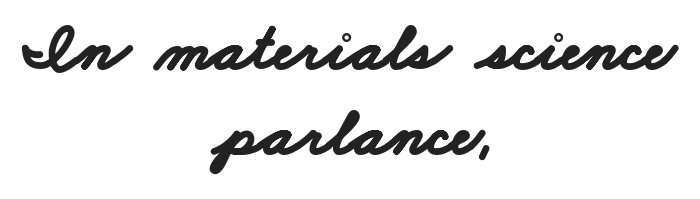
The image shows 66 px bold, wide sans-serif type; set centered, normal line spacing (1.29x), normal letter spacing, not underlined; low stroke contrast and a small x-height.
